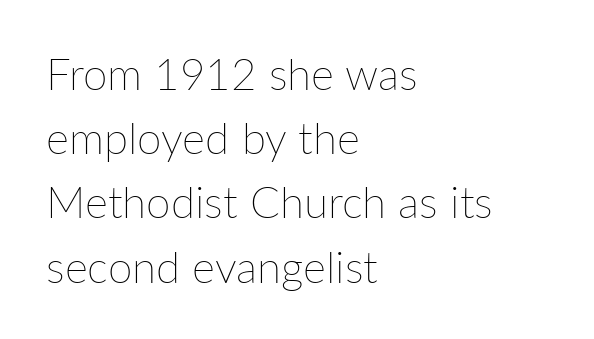
Q: Is the text bold? A: No.
Q: Is the text italic (slanted)? A: No, it is upright.
Q: Is the text underlined? A: No.
Q: How is the paragraph aligned? A: Left-aligned.
Q: Is the spacing between letters normal or unusually wide? A: Normal.
Q: Is the spacing between lines tight, normal or loose? A: Normal.
Q: Width (condensed, normal, or wide)? A: Normal.
Q: Stroke contrast? A: Low.
Q: x-height? A: Medium.
Q: Monospaced? A: No.
